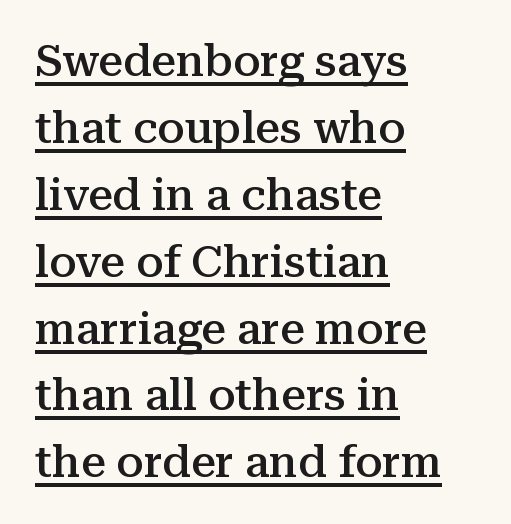
Is there any slant? The stems are plumb. In terms of letterform style, serifs are clearly present. Evenly set lines give the paragraph a standard silhouette. These characters rest on top of a visible drawn line. Short and long lines alike share a common starting point at left. A typesetter would call this proportional, since set widths differ per character.
